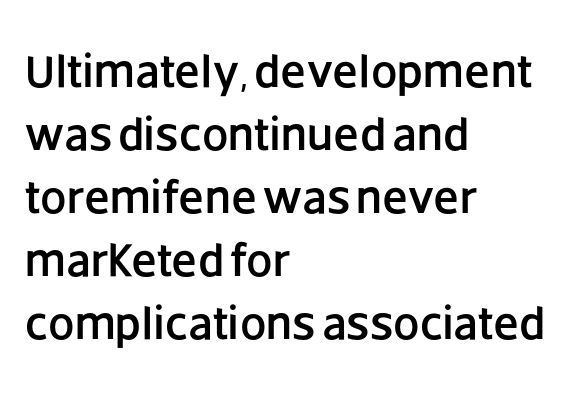
{"serif": "no", "italic": "no", "width": "normal", "stroke_contrast": "low", "x_height": "large", "monospaced": "no", "underline": "no", "align": "left", "line_spacing": "normal", "line_spacing_ratio": 1.34, "letter_spacing": "normal", "letter_spacing_em": 0.0, "glyph_px": 47}
